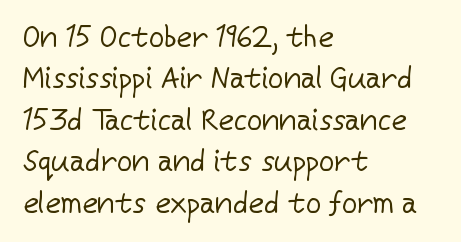
Q: Is the text bold? A: No.
Q: Is the text italic (slanted)? A: No, it is upright.
Q: Is the typeface a serif or a sans-serif typeface? A: Sans-serif.
Q: Is the text underlined? A: No.
Q: How is the paragraph aligned? A: Left-aligned.
Q: Is the spacing between letters normal or unusually wide? A: Normal.
Q: Is the spacing between lines tight, normal or loose? A: Normal.
Q: Width (condensed, normal, or wide)? A: Normal.
Q: Stroke contrast? A: Low.
Q: x-height? A: Medium.
Q: Monospaced? A: No.
